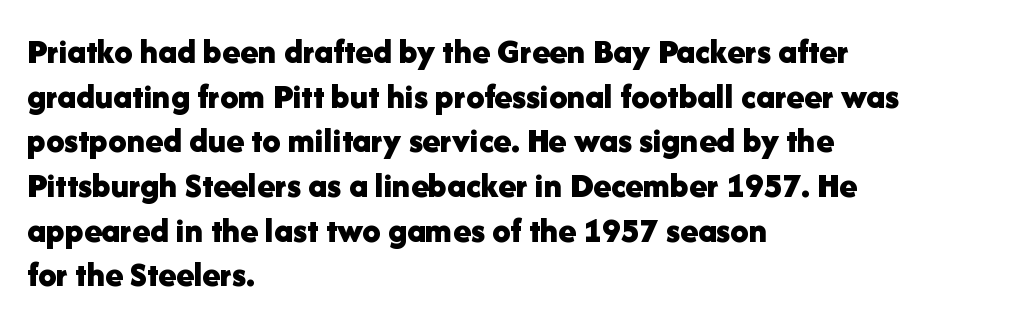
This sample uses plain, unmodified letter spacing. Horizontal alignment here is leftward, the default for most running prose. Varying glyph widths throughout — classic text-font behaviour. The gap between lines stays unmarked. Tall strokes in this sample are plumb rather than angled.
